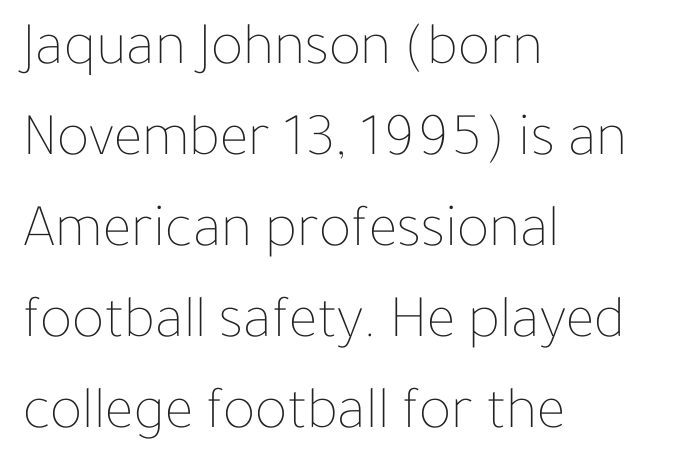
The rendering anchors every line to the left-hand side. Weight: not bold — regular or lighter. Spacing verdict: proportional, widths tailored to each character. Only glyphs here, with clear space below each row. The letters sit at their default tracking, neither squeezed nor spread.
